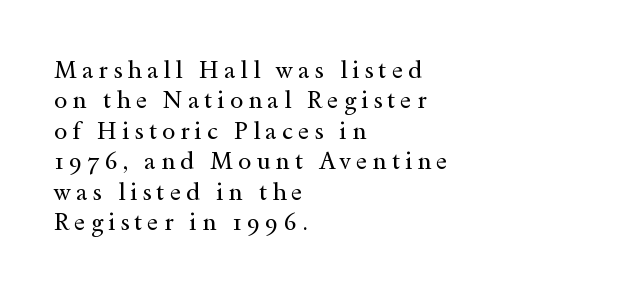
The ragged edge is on the right, which tells us the setting is flush left. Counters stay open thanks to moderate or lighter strokes. The specimen omits any rule beneath the text block's lines. Caption: expanded tracking, letters set apart.
